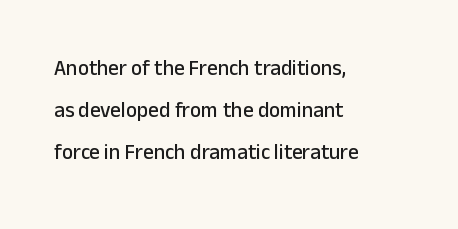
The image shows 21 px text type, upright; set left-aligned, loose line spacing (2.01x), normal letter spacing, not underlined.
